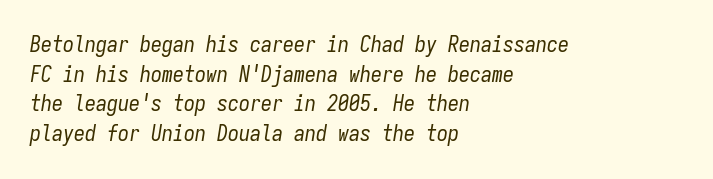
The image shows 22 px text type, italic (leaning right); set left-aligned, normal line spacing (1.35x), normal letter spacing, not underlined.
